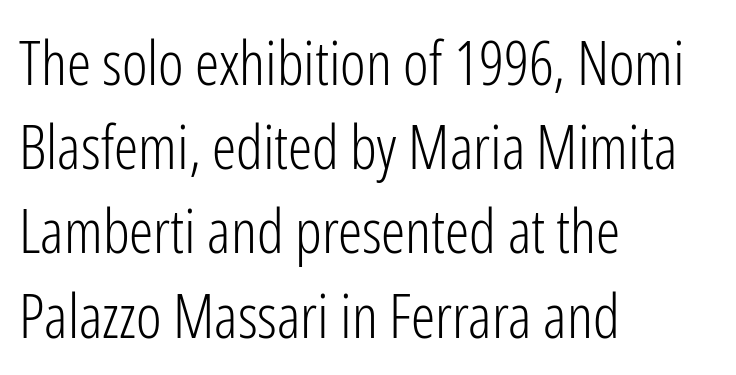
Think of a printed novel: that variable character pitch is what you see here. The lines sit at an ordinary, default distance from one another. Each line starts at the same left margin while the right side varies. The string is rendered with underlining switched off.
